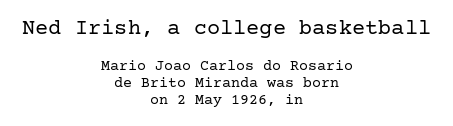
Q: Is the text bold? A: No.
Q: Is the text italic (slanted)? A: No, it is upright.
Q: Is the text underlined? A: No.
Q: How is the paragraph aligned? A: Centered.
Q: Is the spacing between letters normal or unusually wide? A: Normal.
Q: Is the spacing between lines tight, normal or loose? A: Tight.
Q: Which block of text is set in a larger size, the first (top) or the second (bottom)? A: The first (top) one.
